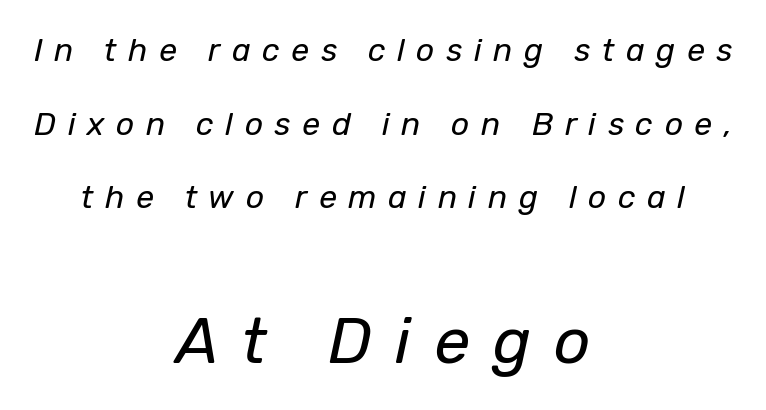
Q: Is the text bold? A: No.
Q: Is the text italic (slanted)? A: Yes, it leans right by about 12 degrees.
Q: Is the text underlined? A: No.
Q: How is the paragraph aligned? A: Centered.
Q: Is the spacing between letters normal or unusually wide? A: Unusually wide.
Q: Is the spacing between lines tight, normal or loose? A: Loose.
Q: Which block of text is set in a larger size, the first (top) or the second (bottom)? A: The second (bottom) one.
Q: Width (condensed, normal, or wide)? A: Normal.
Q: Stroke contrast? A: Low.
Q: x-height? A: Medium.
Q: Monospaced? A: No.
